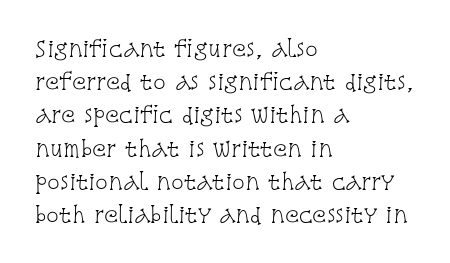
The image shows 21 px text type, upright; set left-aligned, normal line spacing (1.58x), normal letter spacing, not underlined.
